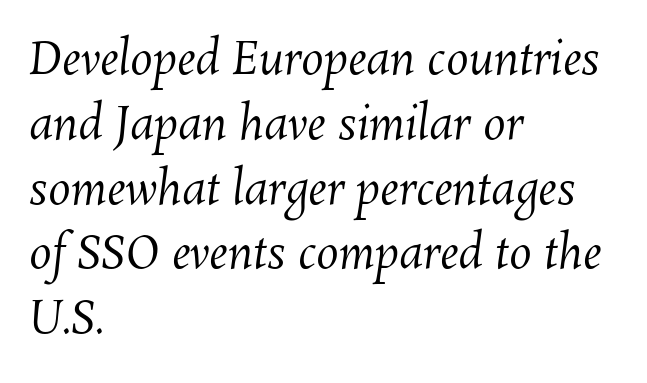
The image shows 45 px regular-weight type; set left-aligned, normal line spacing (1.44x), normal letter spacing, not underlined; medium stroke contrast and a medium x-height.
